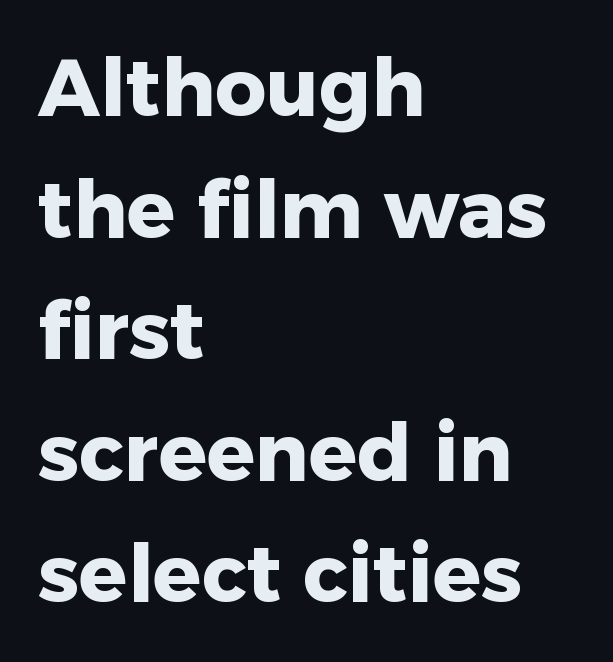
Q: Is the text bold? A: Yes.
Q: Is the text italic (slanted)? A: No, it is upright.
Q: Is the typeface a serif or a sans-serif typeface? A: Sans-serif.
Q: Is the text underlined? A: No.
Q: How is the paragraph aligned? A: Left-aligned.
Q: Is the spacing between letters normal or unusually wide? A: Normal.
Q: Is the spacing between lines tight, normal or loose? A: Normal.
Q: Width (condensed, normal, or wide)? A: Normal.
Q: Stroke contrast? A: Low.
Q: x-height? A: Medium.
Q: Monospaced? A: No.
